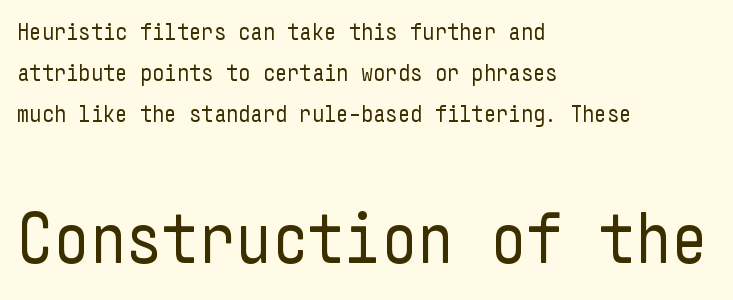
The image shows 71 px regular-weight, condensed sans-serif type, upright; set left-aligned, normal line spacing (1.7x), normal letter spacing, not underlined; the second (bottom) block is 2.96x larger; low stroke contrast and a medium x-height.
